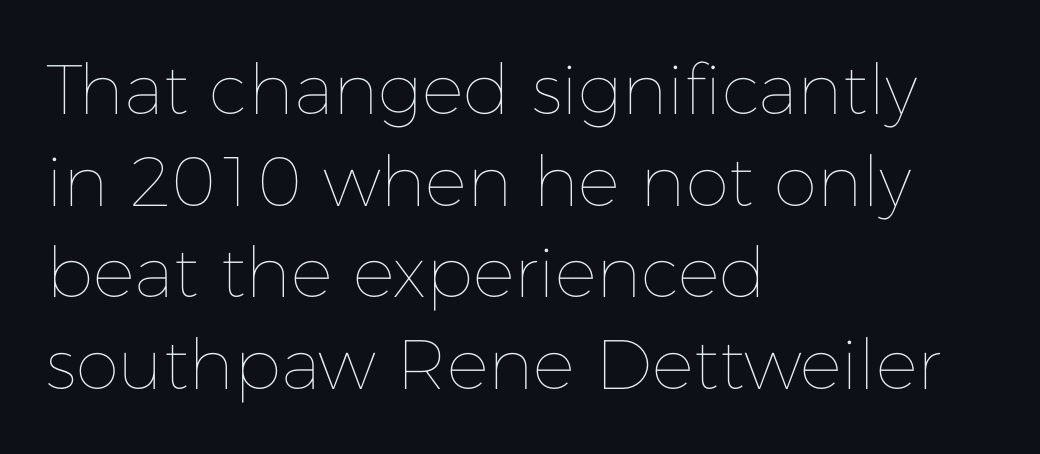
The image shows 70 px thin type, upright; set left-aligned, normal line spacing (1.31x), normal letter spacing, not underlined; low stroke contrast and a medium x-height.
